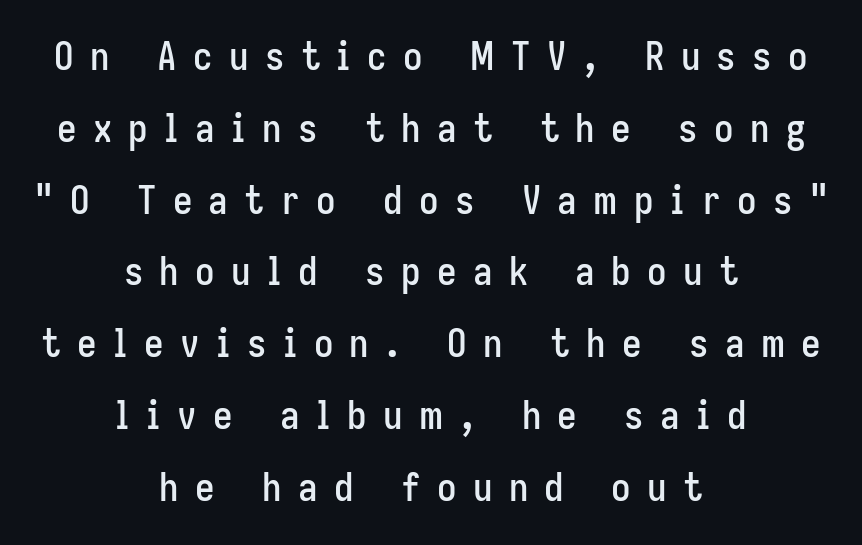
Note: no serifs on the glyphs. Alignment: centered. Spacing between characters has been opened up far beyond the box default. Rendered with straight, roman letterforms. The face used here is proportionally spaced, like ordinary book or web type. Underline: absent.
